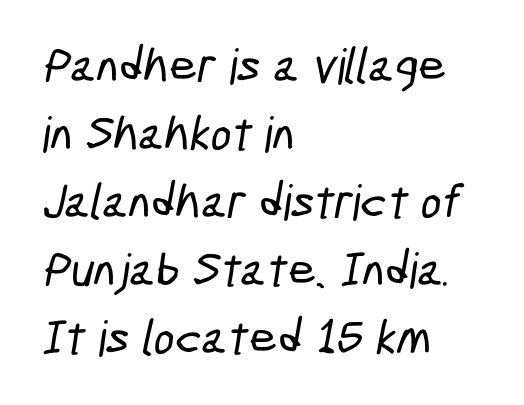
Q: Is the typeface a serif or a sans-serif typeface? A: Sans-serif.
Q: Is the text underlined? A: No.
Q: How is the paragraph aligned? A: Left-aligned.
Q: Is the spacing between letters normal or unusually wide? A: Normal.
Q: Is the spacing between lines tight, normal or loose? A: Normal.
Q: Width (condensed, normal, or wide)? A: Condensed.
Q: Stroke contrast? A: Low.
Q: x-height? A: Medium.
Q: Monospaced? A: No.
